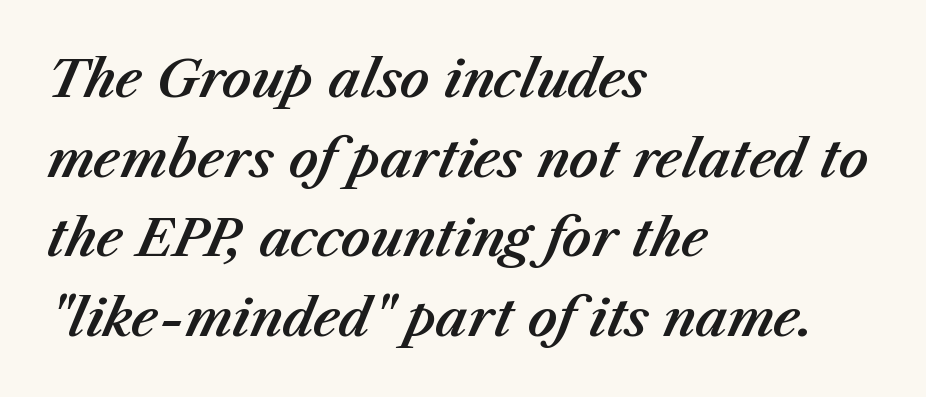
{"italic": "yes", "lean": "right", "slant_degrees": 23, "width": "normal", "stroke_contrast": "medium", "x_height": "medium", "monospaced": "no", "underline": "no", "align": "left", "line_spacing": "normal", "line_spacing_ratio": 1.56, "letter_spacing": "normal", "letter_spacing_em": 0.0, "glyph_px": 51}
